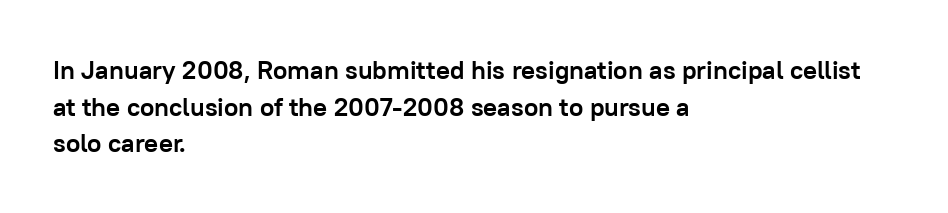
The image shows 26 px bold type, upright; set left-aligned, normal line spacing (1.41x), normal letter spacing, not underlined.
